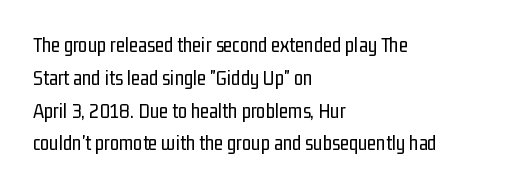
Upright lettering throughout. The rows are spaced the way most documents space them. These lines stack with their left ends in a neat column. The space beneath each line is pristine and unruled. This sample uses plain, unmodified letter spacing. Stem width sits at or under what a default text font uses.
